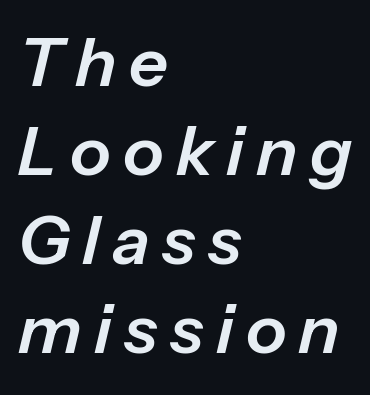
Q: Is the text italic (slanted)? A: Yes, it leans right by about 13 degrees.
Q: Is the text underlined? A: No.
Q: How is the paragraph aligned? A: Left-aligned.
Q: Is the spacing between lines tight, normal or loose? A: Normal.
Q: Width (condensed, normal, or wide)? A: Normal.
Q: Stroke contrast? A: Low.
Q: x-height? A: Medium.
Q: Monospaced? A: No.
